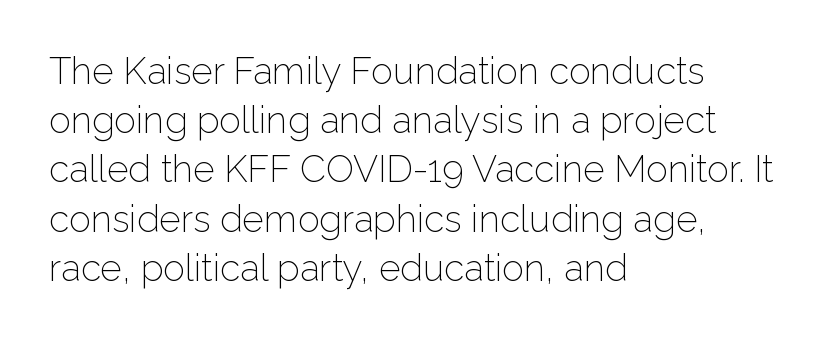
{"serif": "no", "italic": "no", "bold": "no", "weight": "light", "width": "normal", "stroke_contrast": "low", "x_height": "medium", "monospaced": "no", "underline": "no", "align": "left", "line_spacing": "normal", "line_spacing_ratio": 1.33, "letter_spacing": "normal", "letter_spacing_em": 0.0, "glyph_px": 37}
